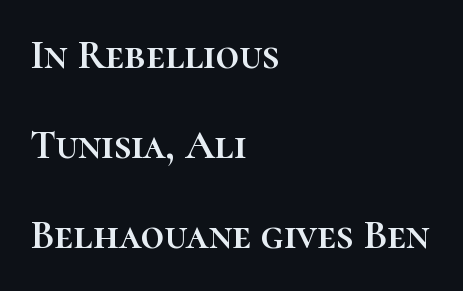
Line starts are locked; line ends wander. A typesetter would call this leading open, well beyond the default. No word sits above an underline. A typesetter would mark this as roman, not italic. Honestly, the letter spacing is just normal — you wouldn't notice it.
